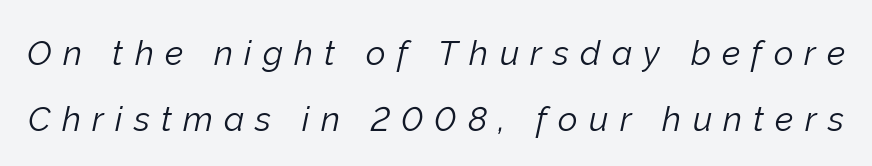
{"italic": "yes", "lean": "right", "slant_degrees": 12, "bold": "no", "weight": "light", "width": "normal", "stroke_contrast": "low", "x_height": "medium", "monospaced": "no", "underline": "no", "line_spacing": "loose", "line_spacing_ratio": 1.93, "letter_spacing": "wide", "letter_spacing_em": 0.33, "glyph_px": 34}
